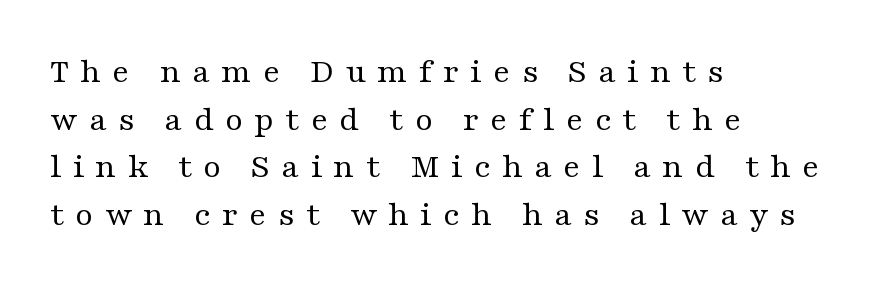
{"serif": "yes", "italic": "no", "bold": "no", "weight": "regular", "width": "wide", "stroke_contrast": "medium", "x_height": "medium", "monospaced": "no", "underline": "no", "align": "left", "line_spacing": "normal", "line_spacing_ratio": 1.32, "letter_spacing": "wide", "letter_spacing_em": 0.31, "glyph_px": 36}
